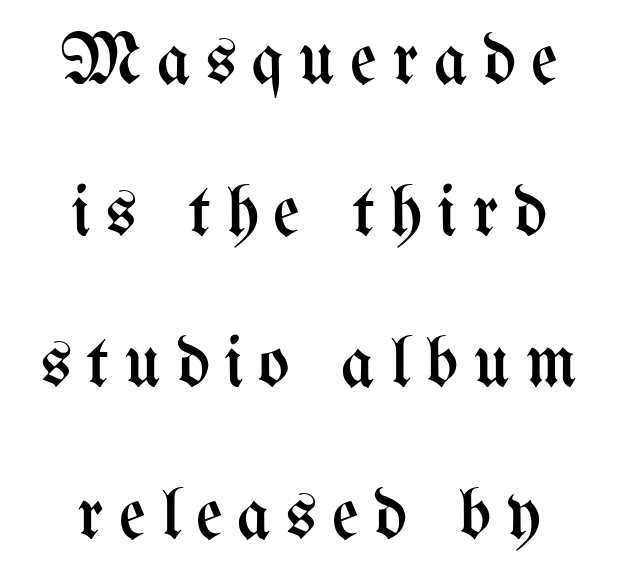
Q: Is the text bold? A: No.
Q: Is the text italic (slanted)? A: No, it is upright.
Q: Is the text underlined? A: No.
Q: How is the paragraph aligned? A: Centered.
Q: Is the spacing between letters normal or unusually wide? A: Unusually wide.
Q: Is the spacing between lines tight, normal or loose? A: Loose.
Q: Width (condensed, normal, or wide)? A: Condensed.
Q: Stroke contrast? A: Medium.
Q: x-height? A: Medium.
Q: Monospaced? A: No.
